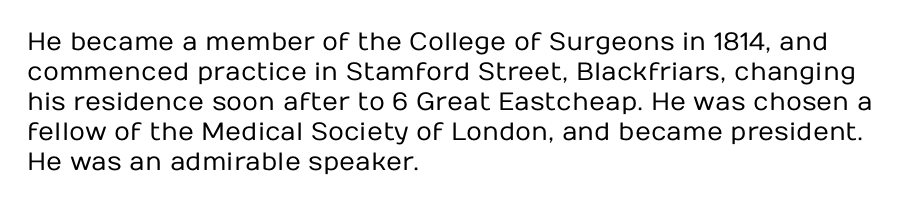
Q: Is the text bold? A: No.
Q: Is the text italic (slanted)? A: No, it is upright.
Q: Is the text underlined? A: No.
Q: How is the paragraph aligned? A: Left-aligned.
Q: Is the spacing between letters normal or unusually wide? A: Normal.
